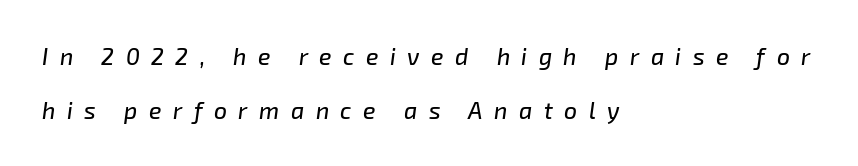
{"italic": "yes", "lean": "right", "slant_degrees": 8, "underline": "no", "align": "left", "line_spacing": "loose", "line_spacing_ratio": 2.34, "letter_spacing": "wide", "letter_spacing_em": 0.5, "glyph_px": 23}
